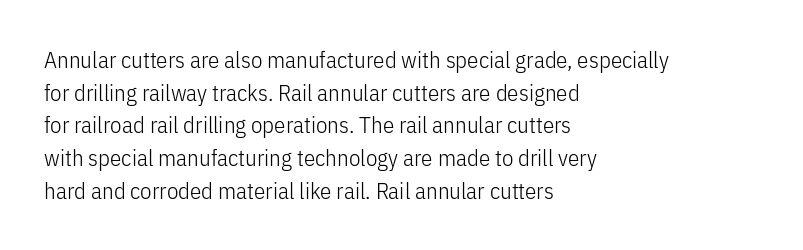
Characters follow at the spacing the type designer built in. The letterforms sit at book weight or below. Rendered with straight, roman letterforms. The rows are spaced the way most documents space them. The strip under each line holds only bare page.
